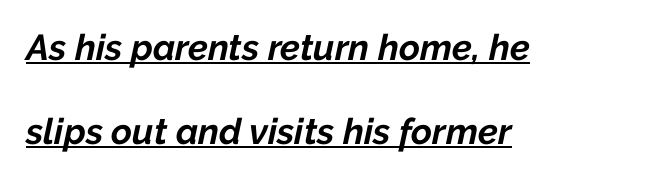
{"italic": "yes", "lean": "right", "slant_degrees": 12, "bold": "yes", "weight": "bold", "width": "normal", "stroke_contrast": "low", "x_height": "medium", "monospaced": "no", "underline": "yes", "align": "left", "line_spacing": "loose", "line_spacing_ratio": 2.34, "letter_spacing": "normal", "letter_spacing_em": 0.0, "glyph_px": 36}
